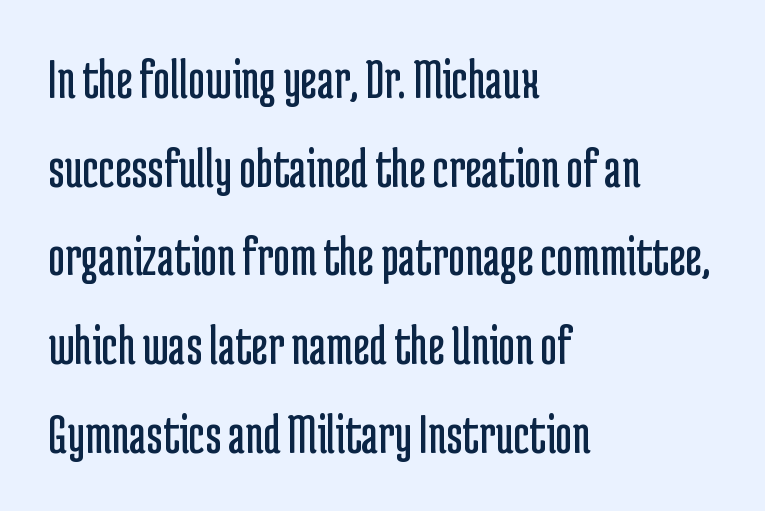
Here the designer chose a conventional face with non-uniform glyph widths. The letterforms sit shoulder to shoulder at normal distance. Heft: none added — not bold. Regarding leading, the lines here are spaced in the standard way. Caption: multi-line text, flush left, ragged right. I'd call this a sans setting — the letters go barefoot.
